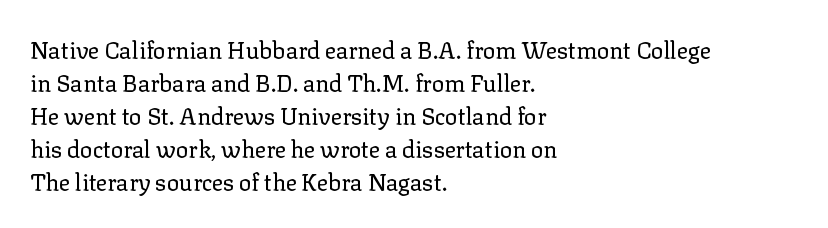
Q: Is the text bold? A: No.
Q: Is the text italic (slanted)? A: No, it is upright.
Q: Is the text underlined? A: No.
Q: How is the paragraph aligned? A: Left-aligned.
Q: Is the spacing between letters normal or unusually wide? A: Normal.
Q: Is the spacing between lines tight, normal or loose? A: Normal.
